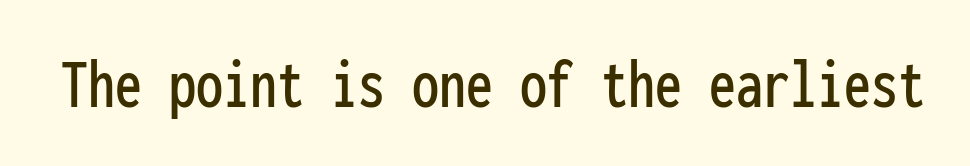
{"serif": "no", "italic": "no", "width": "condensed", "stroke_contrast": "low", "x_height": "medium", "monospaced": "yes", "underline": "no", "letter_spacing": "normal", "letter_spacing_em": 0.0, "glyph_px": 72}
